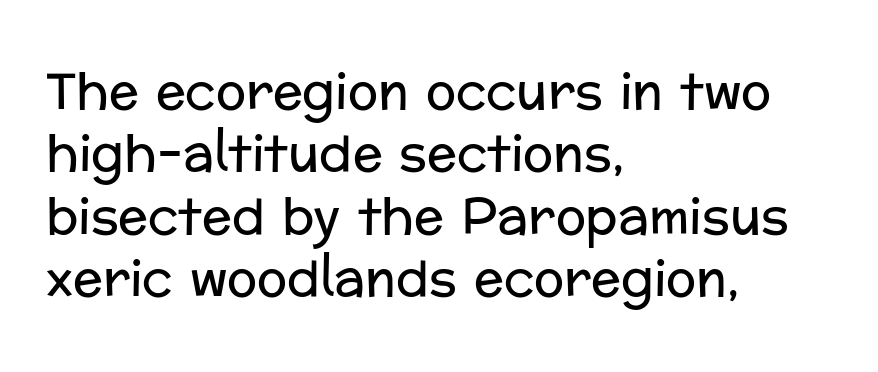
The image shows 50 px regular-weight sans-serif type, upright; set left-aligned, normal line spacing (1.25x), normal letter spacing, not underlined; low stroke contrast and a medium x-height.
